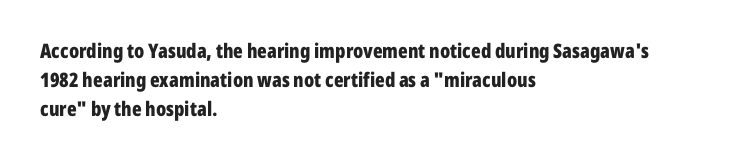
{"italic": "no", "bold": "yes", "underline": "no", "align": "left", "line_spacing": "normal", "line_spacing_ratio": 1.46, "letter_spacing": "normal", "letter_spacing_em": 0.0, "glyph_px": 20}
